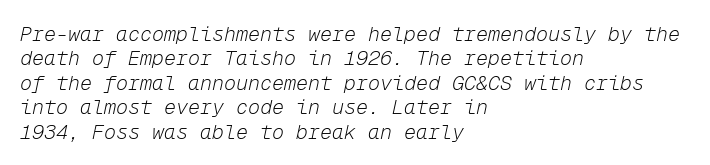
Stroke thickness stays within the range of a standard reading face or lighter. There's an unmistakable incline to the writing here. Spacing between characters is what you'd get straight out of the box. The rag falls on the right side of this text block. Descender tails drop into unmarked territory.
